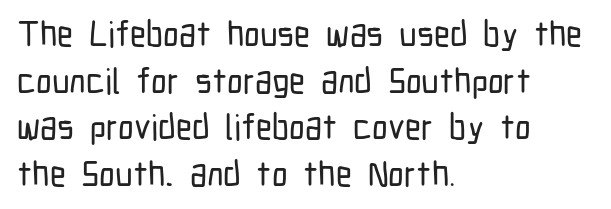
The foot of each line stays bare and open. The specimen reads as upright at a glance. Each letter's strokes conclude bluntly, with no projecting serifs. A typesetter would call this zero additional tracking.
